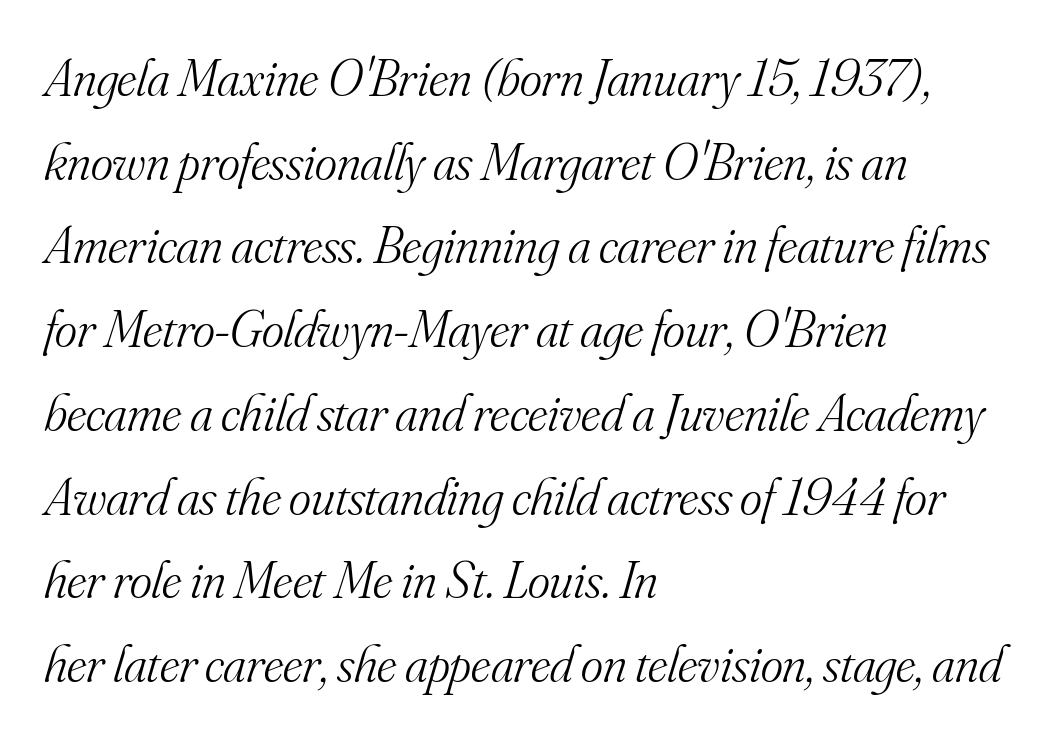
Does the leading feel generous? No, just average. Stems here are at most as thick as an everyday book face. Character widths vary here, with narrow letters taking less room than wide ones. The designer went with a serif here, giving each stem small feet. Short note: letters normally spaced.
